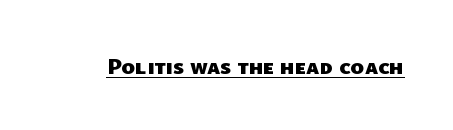
In designer terms, the underline attribute is active on this setting. Observe the ordinary spacing: letters are neighbours, not strangers. Weight: bold.
